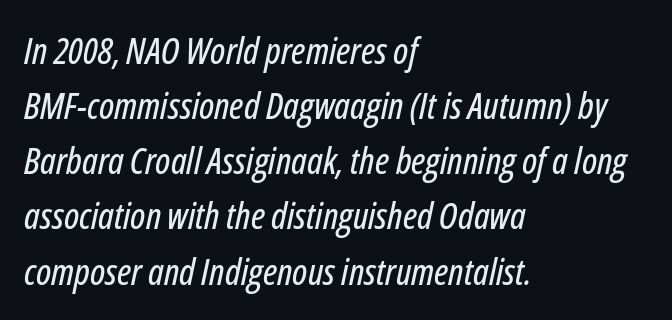
The image shows 37 px condensed type, italic (leaning right); set left-aligned, normal line spacing (1.49x), normal letter spacing, not underlined; low stroke contrast and a medium x-height.
